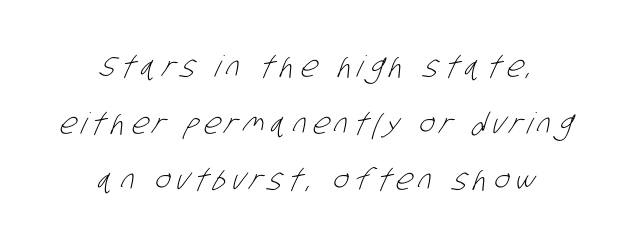
{"serif": "no", "bold": "no", "weight": "light", "width": "condensed", "stroke_contrast": "low", "x_height": "large", "monospaced": "no", "underline": "no", "align": "center", "line_spacing": "loose", "line_spacing_ratio": 1.95, "letter_spacing": "wide", "letter_spacing_em": 0.2, "glyph_px": 29}
